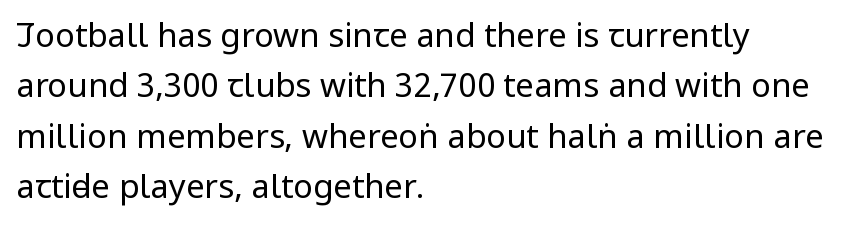
Q: Is the text bold? A: No.
Q: Is the text italic (slanted)? A: No, it is upright.
Q: Is the typeface a serif or a sans-serif typeface? A: Sans-serif.
Q: Is the text underlined? A: No.
Q: How is the paragraph aligned? A: Left-aligned.
Q: Is the spacing between letters normal or unusually wide? A: Normal.
Q: Is the spacing between lines tight, normal or loose? A: Normal.
Q: Width (condensed, normal, or wide)? A: Condensed.
Q: Stroke contrast? A: Low.
Q: x-height? A: Large.
Q: Monospaced? A: No.
